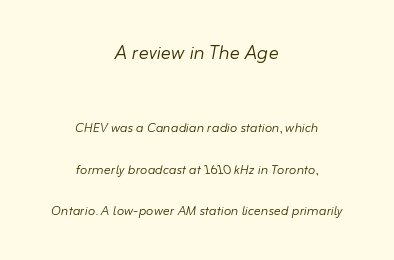
Unbolded letterforms with no extra heft. Look at the tracking — it's just the regular setting, nothing added. Italic: yes, the glyphs are oblique. Which chunk is bigger? The first one — the top block dwarfs the bottom.
